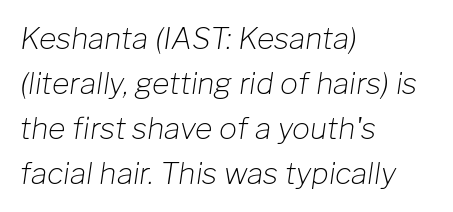
The image shows 30 px light type, italic (leaning right); set left-aligned, normal line spacing (1.5x), normal letter spacing, not underlined; low stroke contrast and a medium x-height.
